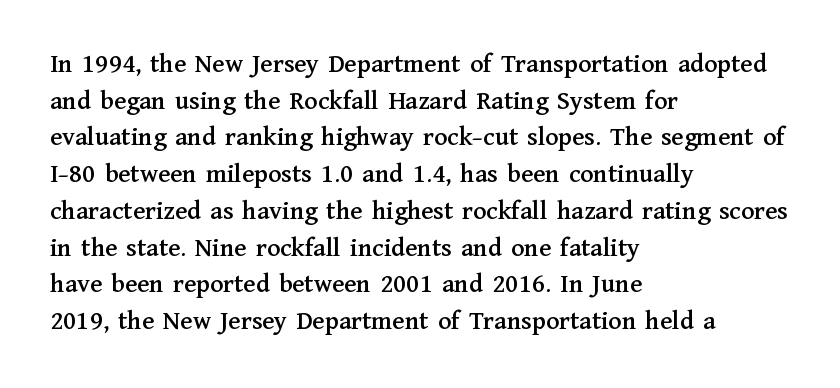
The image shows 27 px text type, upright; set left-aligned, normal line spacing (1.36x), normal letter spacing, not underlined.
